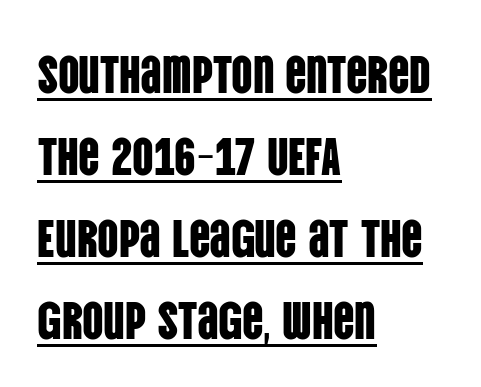
The image shows 53 px condensed sans-serif type, upright; set left-aligned, normal line spacing (1.55x), normal letter spacing, underlined; low stroke contrast and a large x-height.
